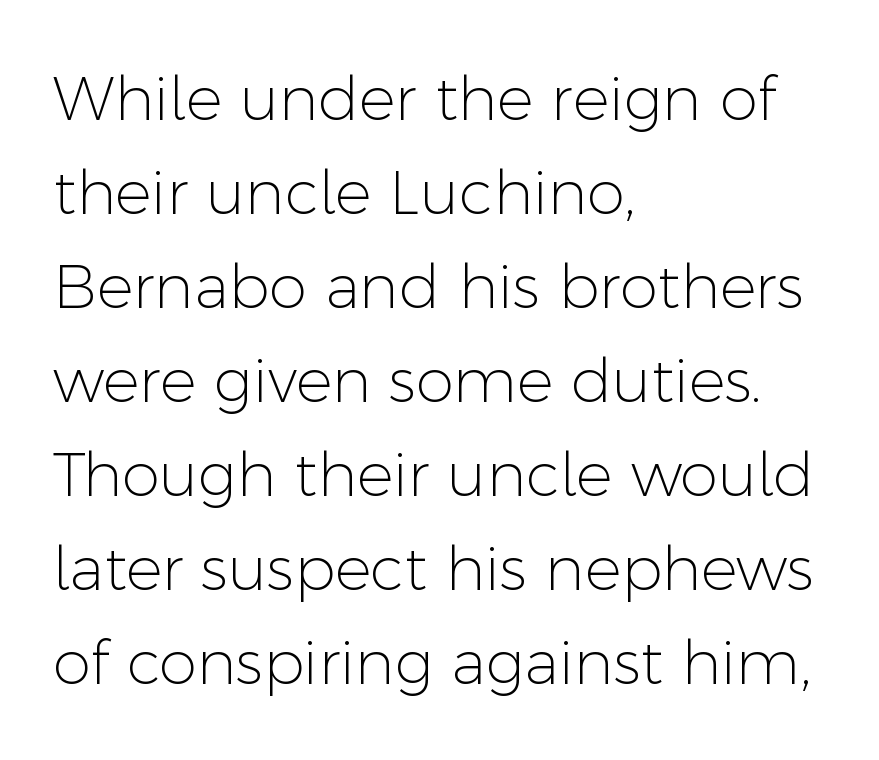
{"serif": "no", "italic": "no", "bold": "no", "weight": "light", "width": "normal", "stroke_contrast": "low", "x_height": "medium", "monospaced": "no", "underline": "no", "align": "left", "line_spacing": "normal", "line_spacing_ratio": 1.54, "letter_spacing": "normal", "letter_spacing_em": 0.0, "glyph_px": 61}
